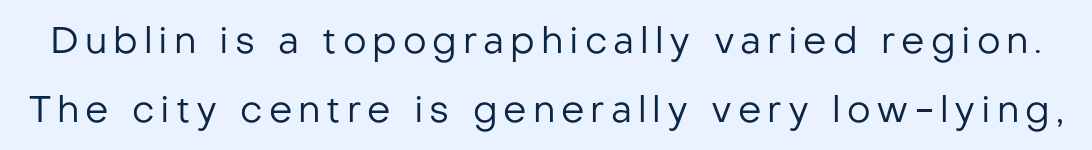
Q: Is the text bold? A: No.
Q: Is the text italic (slanted)? A: No, it is upright.
Q: Is the typeface a serif or a sans-serif typeface? A: Sans-serif.
Q: Is the text underlined? A: No.
Q: Width (condensed, normal, or wide)? A: Normal.
Q: Stroke contrast? A: Low.
Q: x-height? A: Medium.
Q: Monospaced? A: No.
